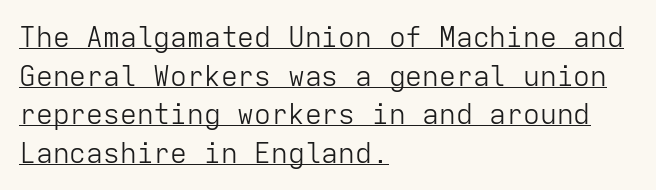
Q: Is the text bold? A: No.
Q: Is the text italic (slanted)? A: No, it is upright.
Q: Is the typeface a serif or a sans-serif typeface? A: Sans-serif.
Q: Is the text underlined? A: Yes.
Q: How is the paragraph aligned? A: Left-aligned.
Q: Is the spacing between letters normal or unusually wide? A: Normal.
Q: Is the spacing between lines tight, normal or loose? A: Normal.
Q: Width (condensed, normal, or wide)? A: Normal.
Q: Stroke contrast? A: Low.
Q: x-height? A: Medium.
Q: Monospaced? A: Yes.
